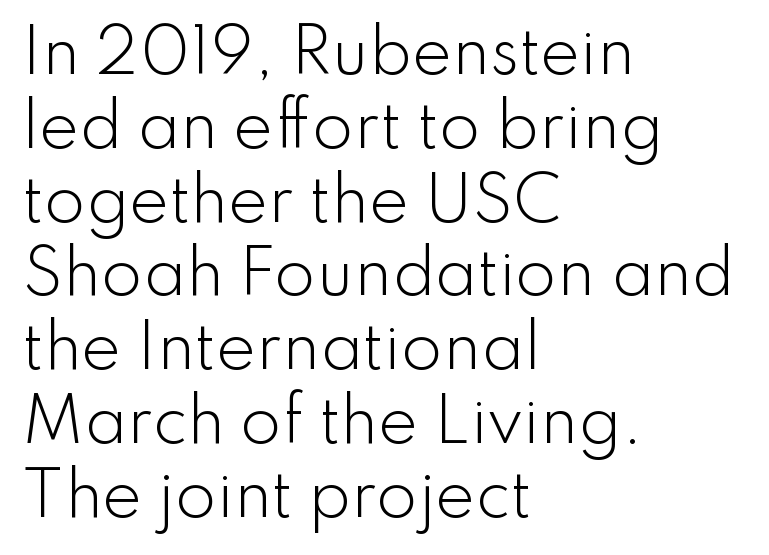
The image shows 60 px light sans-serif type, upright; set left-aligned, line spacing 1.23x, normal letter spacing, not underlined; low stroke contrast and a small x-height.
